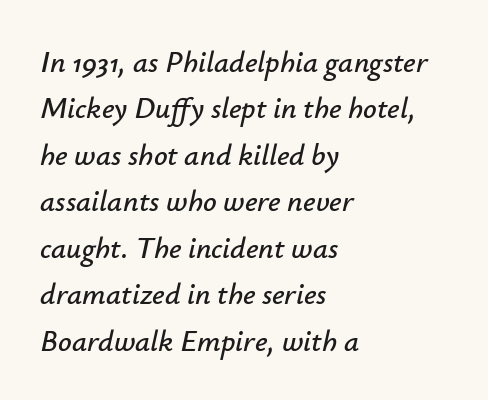
You can tell it's italic because the verticals aren't actually vertical. The paragraph shown leans on its left margin. Looks like regular typesetting: each glyph gets only the width it needs. The foot of each line stays bare and open. This sample uses plain, unmodified letter spacing. Regarding leading, the lines here are spaced in the standard way.
